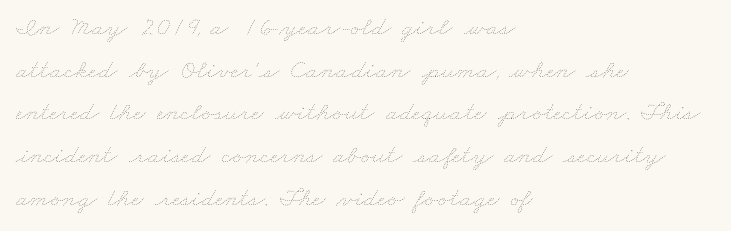
This rendering leaves character spacing at its baseline value. The space directly below the letters is spotless. Does the copy run flush right? No — it runs flush left. A typesetter would call this leading conventional body-copy spacing. Stems and bowls with no extra thickness — not bold.
